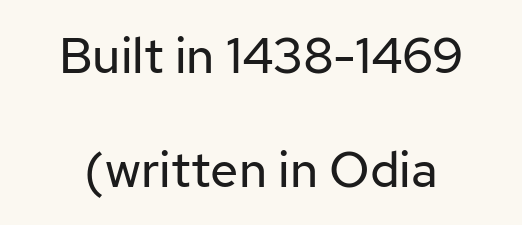
{"serif": "no", "italic": "no", "bold": "no", "weight": "regular", "width": "normal", "stroke_contrast": "low", "x_height": "medium", "monospaced": "no", "underline": "no", "align": "center", "line_spacing": "loose", "line_spacing_ratio": 2.28, "letter_spacing": "normal", "letter_spacing_em": 0.0, "glyph_px": 50}
